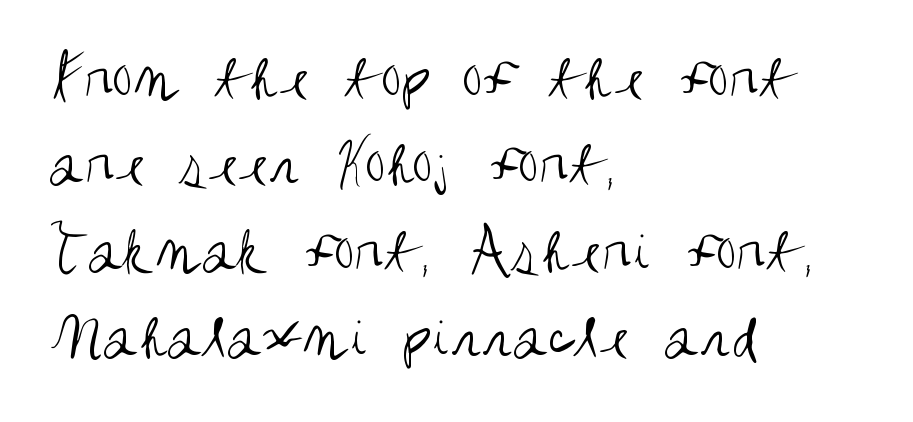
Quick note: interline space is typical. Check under the words: just untouched page. Varying glyph widths throughout — classic text-font behaviour. Does the copy run flush right? No — it runs flush left. Tracking value appears to be zero — textbook default spacing.
